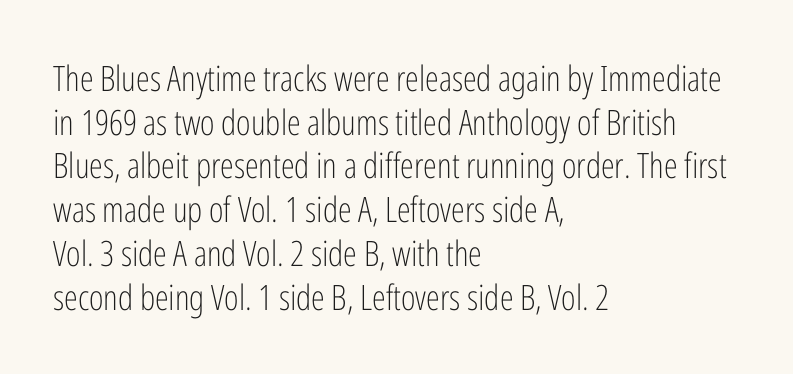
{"serif": "no", "italic": "no", "bold": "no", "weight": "light", "width": "condensed", "stroke_contrast": "low", "x_height": "medium", "monospaced": "no", "underline": "no", "align": "left", "line_spacing": "normal", "line_spacing_ratio": 1.25, "letter_spacing": "normal", "letter_spacing_em": 0.0, "glyph_px": 35}
